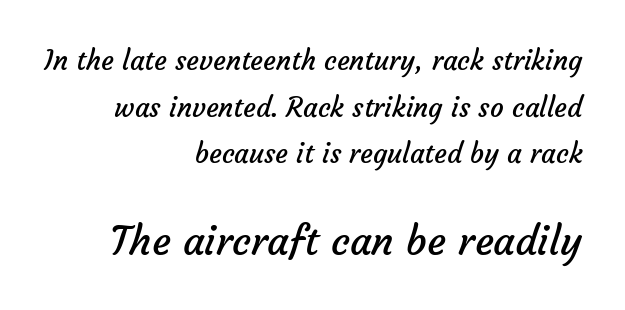
Q: Is the text bold? A: No.
Q: Is the typeface a serif or a sans-serif typeface? A: Sans-serif.
Q: Is the text underlined? A: No.
Q: How is the paragraph aligned? A: Right-aligned.
Q: Is the spacing between letters normal or unusually wide? A: Normal.
Q: Which block of text is set in a larger size, the first (top) or the second (bottom)? A: The second (bottom) one.
Q: Width (condensed, normal, or wide)? A: Normal.
Q: Stroke contrast? A: Low.
Q: x-height? A: Medium.
Q: Monospaced? A: No.
